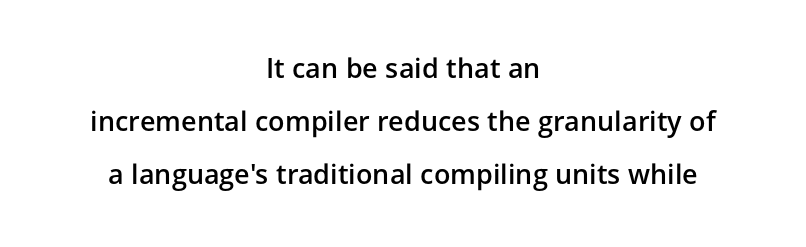
The image shows 27 px text type, upright; set centered, loose line spacing (1.96x), normal letter spacing, not underlined.
